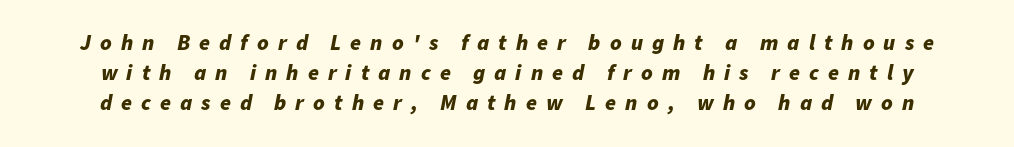
Q: Is the text bold? A: Yes.
Q: Is the text italic (slanted)? A: Yes, it leans right by about 11 degrees.
Q: Is the text underlined? A: No.
Q: How is the paragraph aligned? A: Centered.
Q: Is the spacing between letters normal or unusually wide? A: Unusually wide.
Q: Is the spacing between lines tight, normal or loose? A: Normal.
